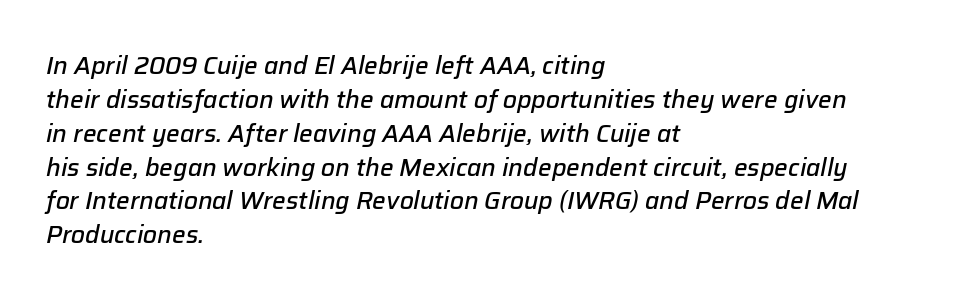
Q: Is the text bold? A: Semi-bold.
Q: Is the text italic (slanted)? A: Yes, it leans right by about 12 degrees.
Q: Is the text underlined? A: No.
Q: How is the paragraph aligned? A: Left-aligned.
Q: Is the spacing between letters normal or unusually wide? A: Normal.
Q: Is the spacing between lines tight, normal or loose? A: Normal.
